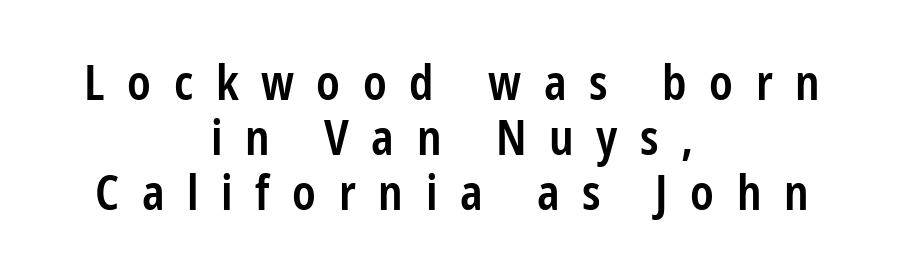
Q: Is the text bold? A: Semi-bold.
Q: Is the text italic (slanted)? A: No, it is upright.
Q: Is the typeface a serif or a sans-serif typeface? A: Sans-serif.
Q: Is the text underlined? A: No.
Q: How is the paragraph aligned? A: Centered.
Q: Is the spacing between letters normal or unusually wide? A: Unusually wide.
Q: Is the spacing between lines tight, normal or loose? A: Tight.
Q: Width (condensed, normal, or wide)? A: Condensed.
Q: Stroke contrast? A: Low.
Q: x-height? A: Medium.
Q: Monospaced? A: No.
